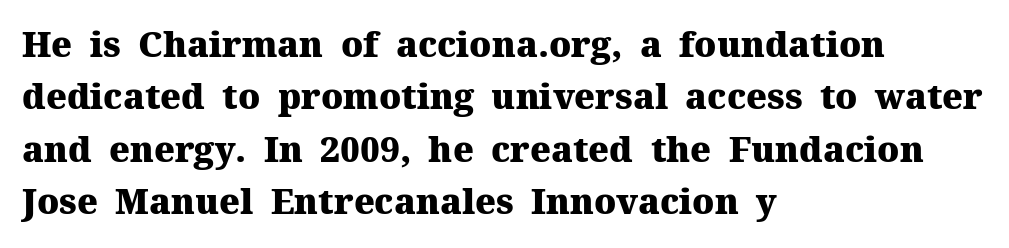
{"serif": "yes", "italic": "no", "bold": "yes", "weight": "heavy", "width": "normal", "stroke_contrast": "medium", "x_height": "medium", "monospaced": "no", "underline": "no", "align": "left", "line_spacing": "normal", "line_spacing_ratio": 1.5, "letter_spacing": "normal", "letter_spacing_em": 0.0, "glyph_px": 35}
